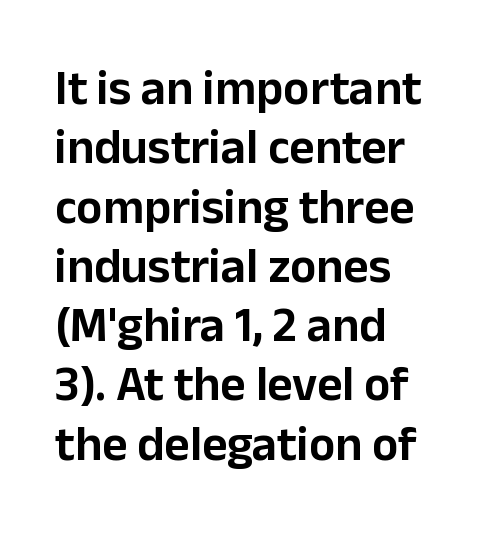
This is sans-serif lettering, the kind often seen on screens and signage. Do the characters align in a grid? No, the font is proportional. A classic flush-left, rag-right setting is used for this passage. Lines of text with bare space underneath.
